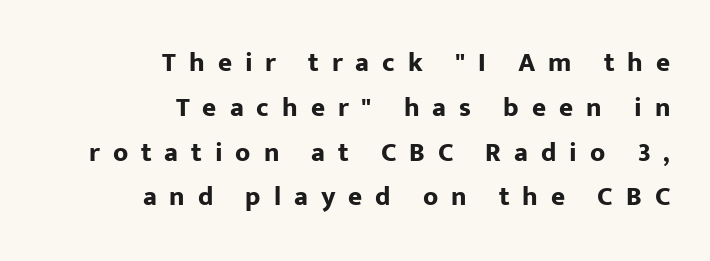
The image shows 27 px bold type, upright; set right-aligned, normal line spacing (1.66x), unusually wide letter spacing (+0.48 em), not underlined.
